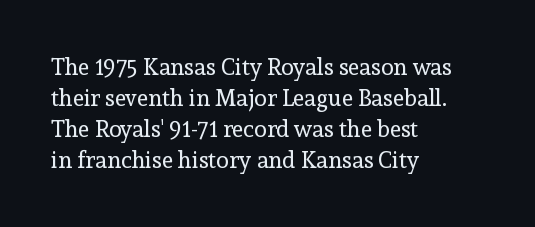
Q: Is the text bold? A: No.
Q: Is the text italic (slanted)? A: No, it is upright.
Q: Is the text underlined? A: No.
Q: How is the paragraph aligned? A: Left-aligned.
Q: Is the spacing between letters normal or unusually wide? A: Normal.
Q: Is the spacing between lines tight, normal or loose? A: Normal.
